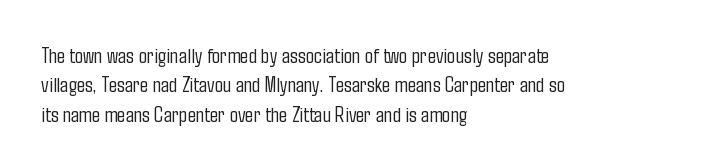
Bare-footed words on every line. Every stem runs plumb, perpendicular to the baseline. The typesetting does not lean heavy: it is not bold. Tracking value appears to be zero — textbook default spacing. The vertical gap from one line to the next is medium.
